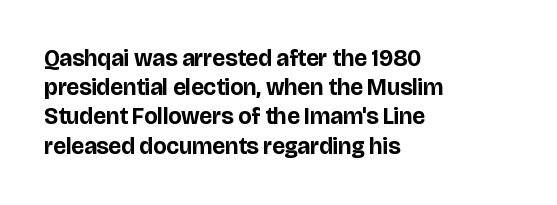
Is the block centered? No — it sits flush against the left margin. Strong, thick strokes mark this as bold type. Plain, unruled lines of type. Nothing unusual about the tracking: characters are spaced as the font intends. When letters stand straight like this, we call the style roman or upright. One glance says typical: line gaps are just what's usual.
